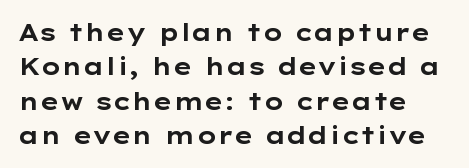
The image shows 23 px bold type, upright; set normal line spacing (1.49x), normal letter spacing, not underlined.
